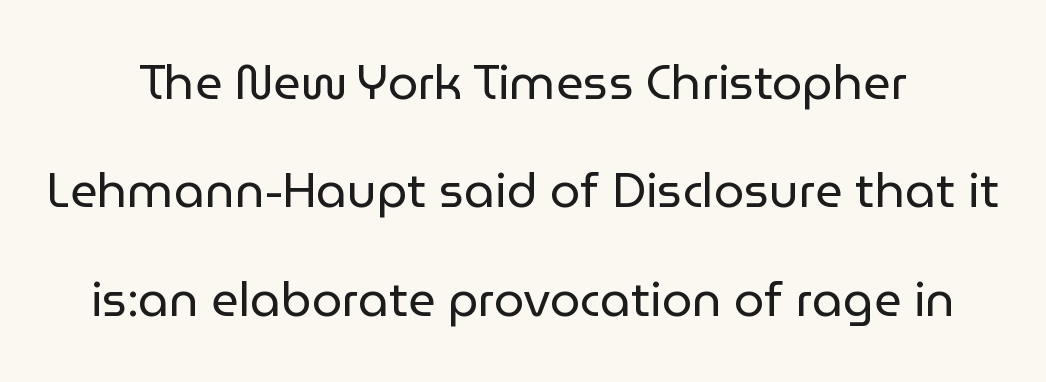
Each row of text sits above clean, open space. What's the leading like? Stretched, with rows far apart. Looks like regular typesetting: each glyph gets only the width it needs. The glyphs in this specimen are sans serif. The typography opts for an upright posture over an oblique one.
